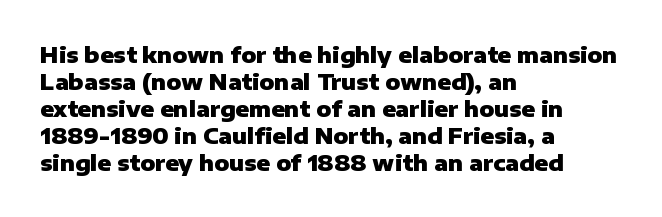
Q: Is the text bold? A: Yes.
Q: Is the text italic (slanted)? A: No, it is upright.
Q: Is the text underlined? A: No.
Q: How is the paragraph aligned? A: Left-aligned.
Q: Is the spacing between letters normal or unusually wide? A: Normal.
